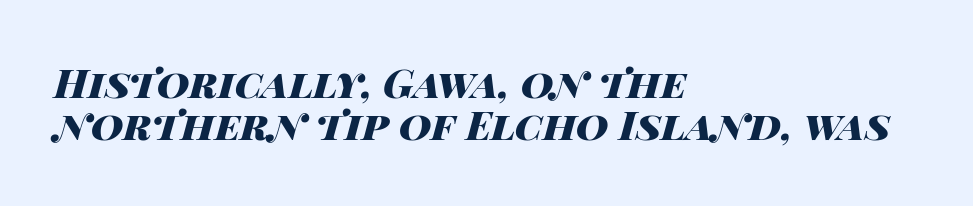
{"italic": "yes", "lean": "right", "slant_degrees": 14, "bold": "yes", "weight": "heavy", "width": "wide", "stroke_contrast": "high", "x_height": "large", "monospaced": "no", "underline": "no", "align": "left", "line_spacing": "tight", "line_spacing_ratio": 1.06, "letter_spacing": "normal", "letter_spacing_em": 0.0, "glyph_px": 40}
